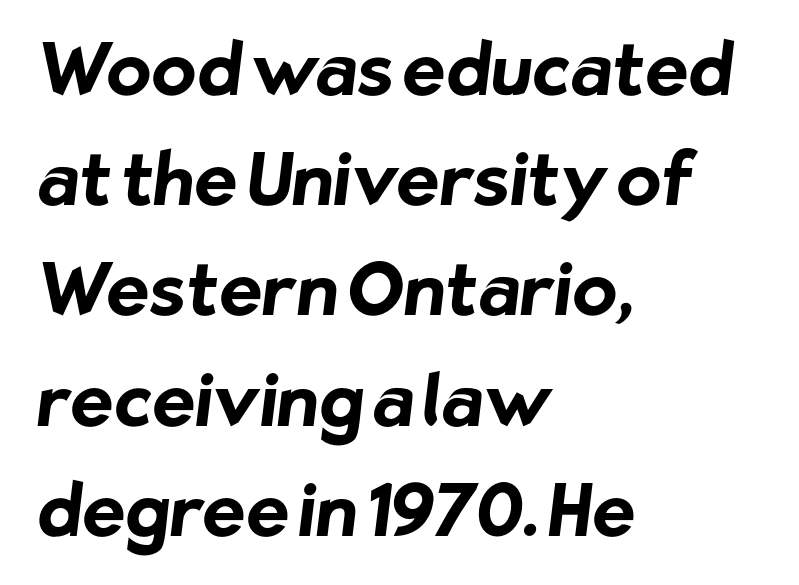
Q: Is the text bold? A: Yes.
Q: Is the typeface a serif or a sans-serif typeface? A: Sans-serif.
Q: Is the text underlined? A: No.
Q: How is the paragraph aligned? A: Left-aligned.
Q: Is the spacing between letters normal or unusually wide? A: Normal.
Q: Is the spacing between lines tight, normal or loose? A: Normal.
Q: Width (condensed, normal, or wide)? A: Normal.
Q: Stroke contrast? A: Low.
Q: x-height? A: Medium.
Q: Monospaced? A: No.
